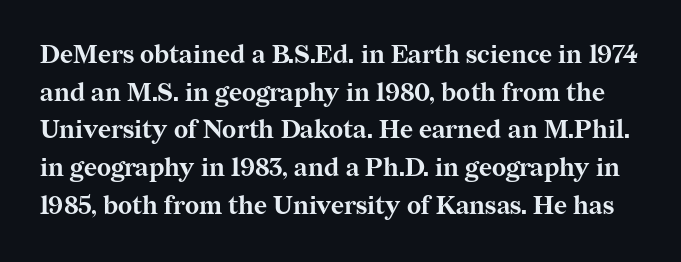
{"italic": "no", "bold": "yes", "underline": "no", "line_spacing": "normal", "line_spacing_ratio": 1.51, "letter_spacing": "normal", "letter_spacing_em": 0.0, "glyph_px": 25}
